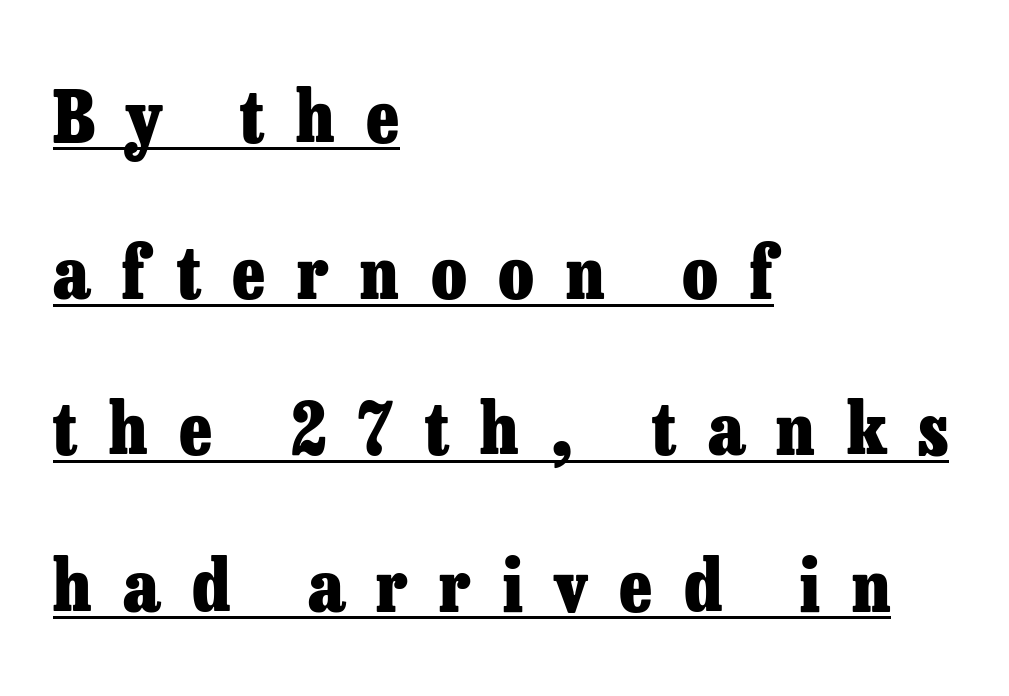
The image shows 72 px heavy serif type, upright; set left-aligned, loose line spacing (2.17x), unusually wide letter spacing (+0.44 em), underlined; low stroke contrast and a medium x-height.
